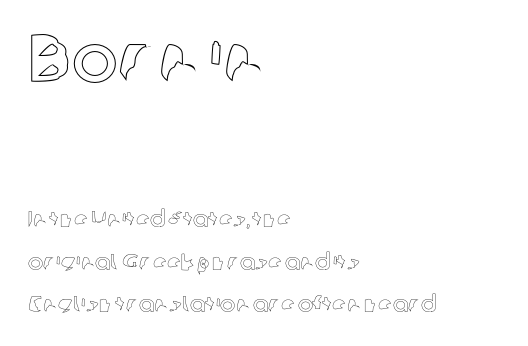
{"italic": "no", "width": "normal", "x_height": "medium", "monospaced": "no", "underline": "no", "align": "left", "line_spacing_ratio": 1.83, "letter_spacing": "normal", "letter_spacing_em": 0.0, "larger_block": "first", "size_ratio": 3.0, "glyph_px": 69}
